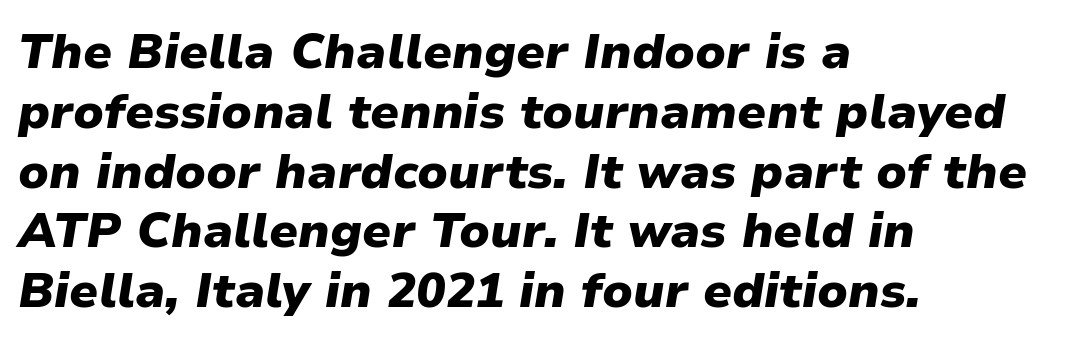
Heavy-handed strokes throughout: this text is bold. These lines were composed using italics. Here the glyphs are tracked normally, forming tight word shapes. Here the designer chose a conventional face with non-uniform glyph widths.
